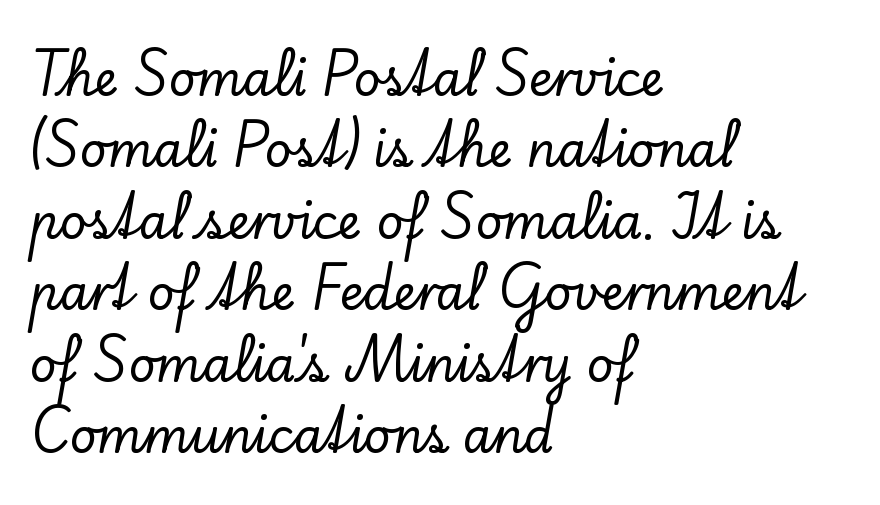
Q: Is the text italic (slanted)? A: Yes.
Q: Is the typeface a serif or a sans-serif typeface? A: Serif.
Q: Is the text underlined? A: No.
Q: How is the paragraph aligned? A: Left-aligned.
Q: Is the spacing between letters normal or unusually wide? A: Normal.
Q: Is the spacing between lines tight, normal or loose? A: Normal.
Q: Width (condensed, normal, or wide)? A: Normal.
Q: Stroke contrast? A: Low.
Q: x-height? A: Small.
Q: Monospaced? A: No.
